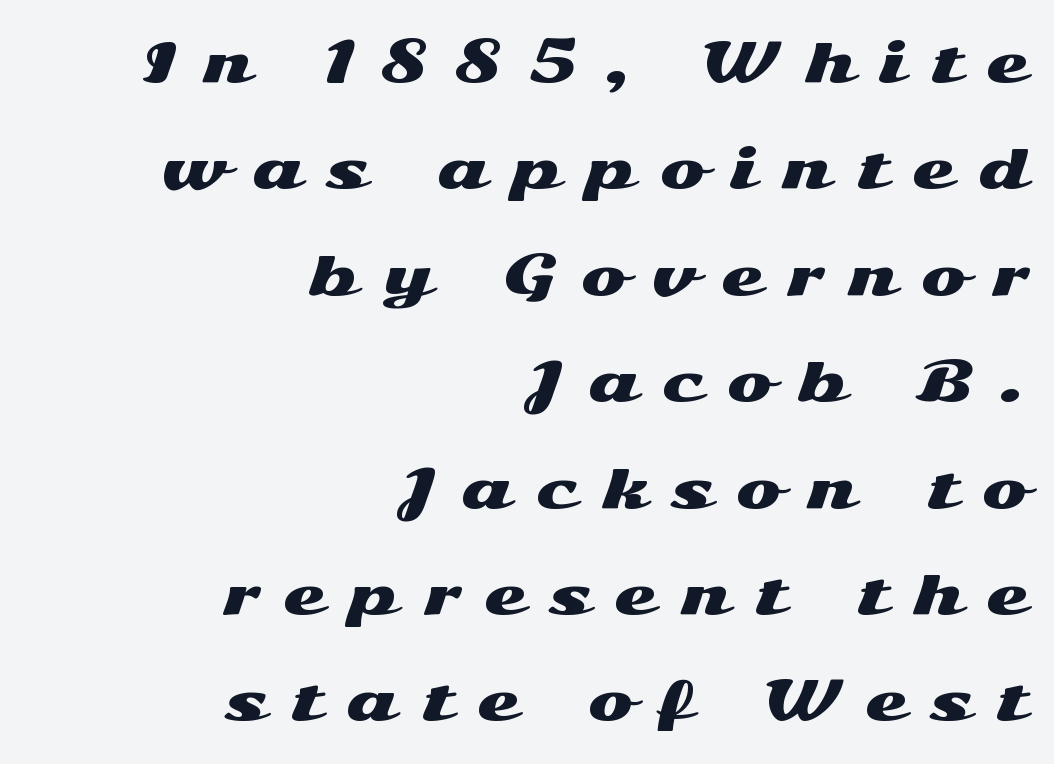
Character widths vary here, with narrow letters taking less room than wide ones. The line texture is sparse and dotted thanks to wide tracking. Has an underline been added? It has not. Typographically, this falls in the sans-serif category. The rendering anchors every line to the right-hand side.
